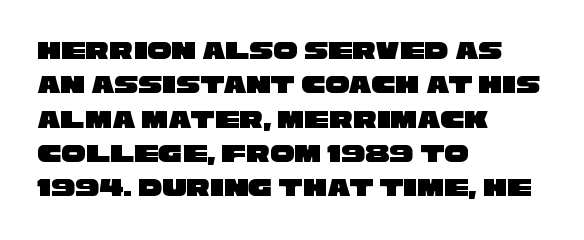
The image shows 27 px text type; set left-aligned, normal line spacing (1.27x), normal letter spacing, not underlined.
